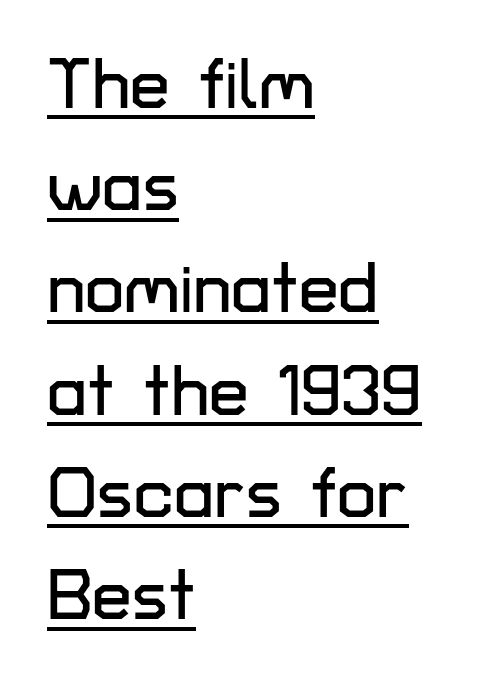
The image shows 71 px sans-serif type, upright; set left-aligned, normal line spacing (1.44x), normal letter spacing, underlined; low stroke contrast and a medium x-height.
